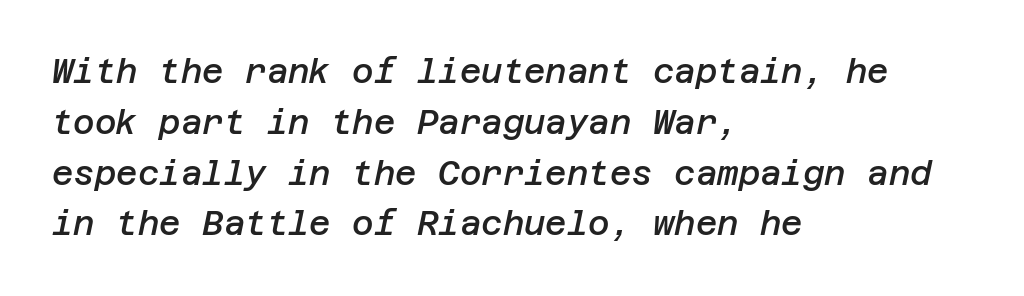
Does extra space separate the letters? No, they use regular spacing. Horizontal bands of white between lines are of average thickness. The text carries the slant typical of an italic or oblique font. This rendering features lettering with no underline. This is the in-between weight designers call semibold or demi. These lines are set flush left with a ragged right edge.
